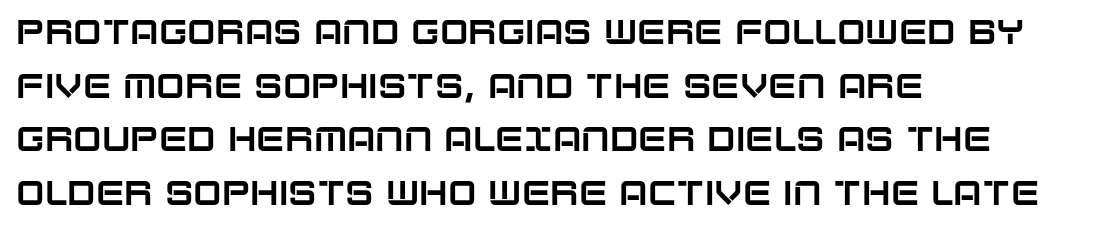
{"serif": "no", "italic": "no", "width": "normal", "stroke_contrast": "low", "x_height": "large", "monospaced": "no", "underline": "no", "align": "left", "line_spacing": "normal", "line_spacing_ratio": 1.58, "letter_spacing": "normal", "letter_spacing_em": 0.0, "glyph_px": 34}
